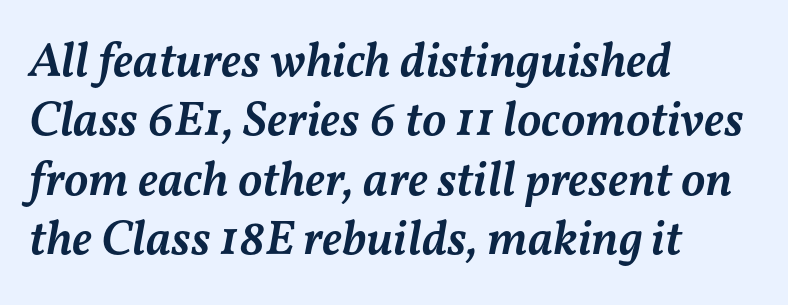
A fair bit of extra ink — the face is semibold, not bold. In terms of letterspacing, this is plain default setting. The gap between lines stays unmarked. Here the designer chose a conventional face with non-uniform glyph widths.
